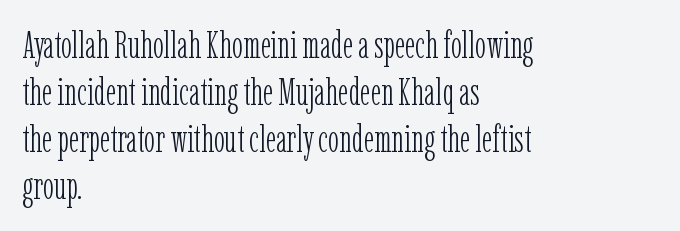
Q: Is the text bold? A: No.
Q: Is the text italic (slanted)? A: No, it is upright.
Q: Is the typeface a serif or a sans-serif typeface? A: Serif.
Q: Is the text underlined? A: No.
Q: How is the paragraph aligned? A: Left-aligned.
Q: Is the spacing between letters normal or unusually wide? A: Normal.
Q: Is the spacing between lines tight, normal or loose? A: Normal.
Q: Width (condensed, normal, or wide)? A: Condensed.
Q: Stroke contrast? A: Low.
Q: x-height? A: Medium.
Q: Monospaced? A: No.
